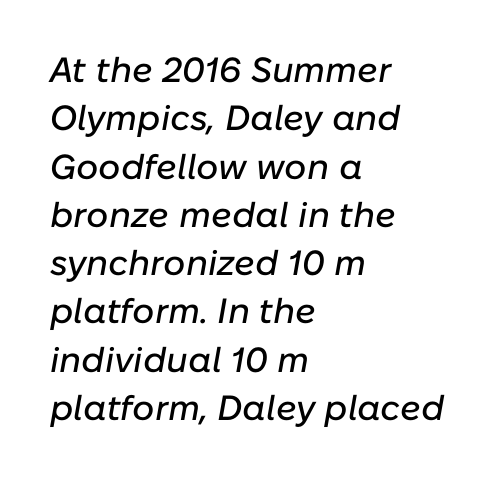
Evenly set lines give the paragraph a standard silhouette. The lines in this sample share a left origin and differ only in where they stop. The line texture is even and compact thanks to regular tracking. A clean baseline with only descenders dipping below it.
